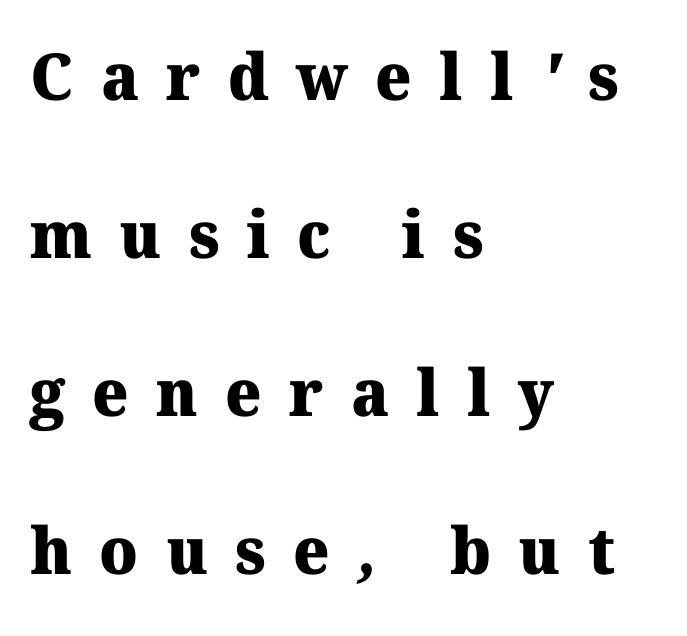
Q: Is the text bold? A: Yes.
Q: Is the typeface a serif or a sans-serif typeface? A: Serif.
Q: Is the text underlined? A: No.
Q: How is the paragraph aligned? A: Left-aligned.
Q: Is the spacing between letters normal or unusually wide? A: Unusually wide.
Q: Is the spacing between lines tight, normal or loose? A: Loose.
Q: Width (condensed, normal, or wide)? A: Normal.
Q: Stroke contrast? A: Medium.
Q: x-height? A: Medium.
Q: Monospaced? A: No.
